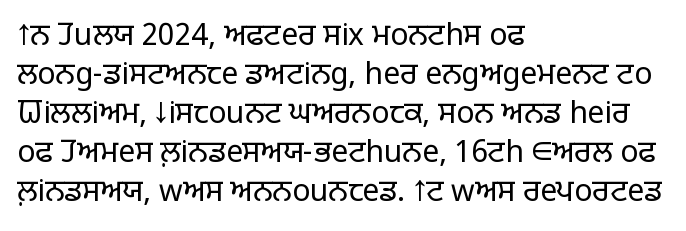
{"serif": "no", "italic": "no", "bold": "no", "weight": "light", "width": "normal", "stroke_contrast": "low", "x_height": "large", "monospaced": "no", "underline": "no", "align": "left", "line_spacing": "normal", "line_spacing_ratio": 1.3, "letter_spacing": "normal", "letter_spacing_em": 0.0, "glyph_px": 30}
